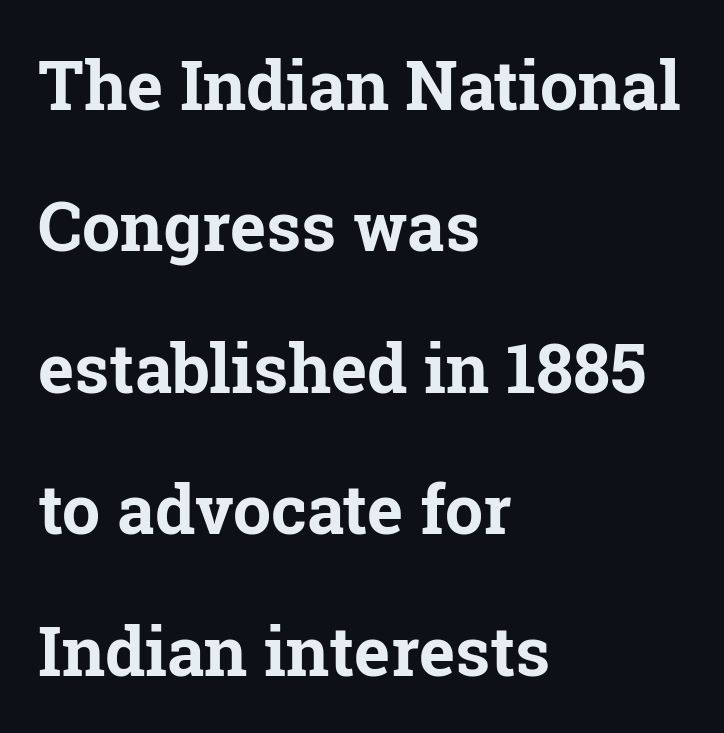
{"serif": "yes", "italic": "no", "bold": "yes", "weight": "bold", "width": "normal", "stroke_contrast": "low", "x_height": "medium", "monospaced": "no", "underline": "no", "align": "left", "line_spacing": "loose", "line_spacing_ratio": 2.08, "letter_spacing": "normal", "letter_spacing_em": 0.0, "glyph_px": 68}
